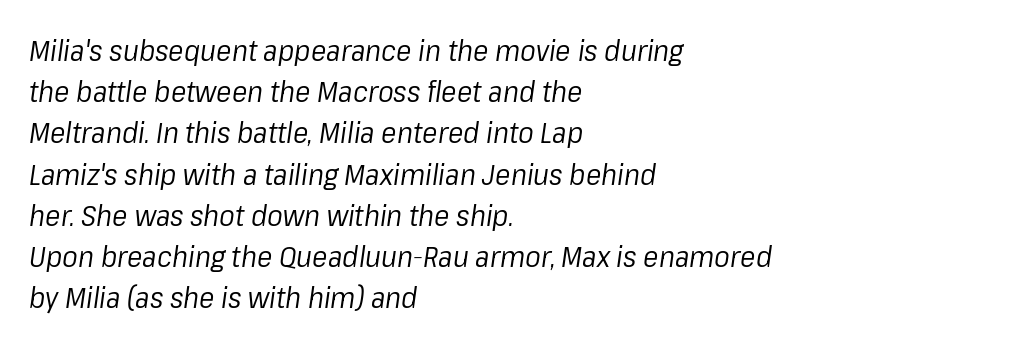
Tracking value appears to be zero — textbook default spacing. The letters are slanted; this is an italic face. Proportional: the letters do not fall into vertical columns. Is there much room between lines? A standard amount, neither cramped nor airy. Letters rest on an invisible, unmarked baseline.
